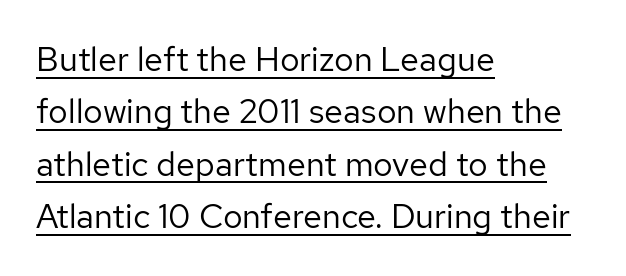
{"serif": "no", "italic": "no", "bold": "no", "weight": "regular", "width": "normal", "stroke_contrast": "low", "x_height": "medium", "monospaced": "no", "underline": "yes", "align": "left", "line_spacing": "normal", "line_spacing_ratio": 1.54, "letter_spacing": "normal", "letter_spacing_em": 0.0, "glyph_px": 34}
